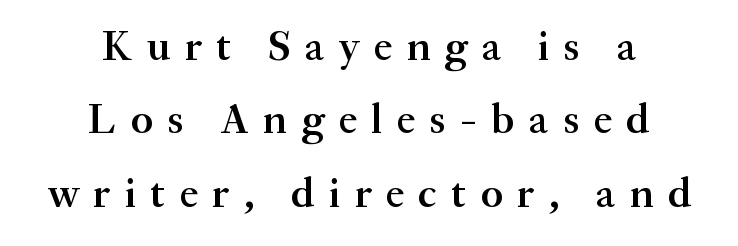
The image shows 42 px semibold serif type, upright; set centered, line spacing 1.75x, unusually wide letter spacing (+0.34 em), not underlined; medium stroke contrast and a small x-height.
